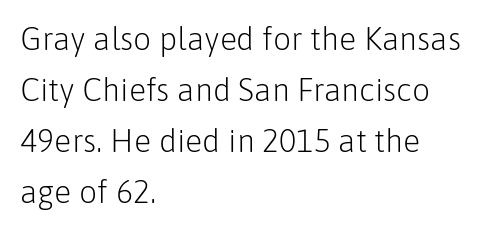
The image shows 32 px light sans-serif type, upright; set left-aligned, normal line spacing (1.59x), normal letter spacing, not underlined; low stroke contrast and a medium x-height.
